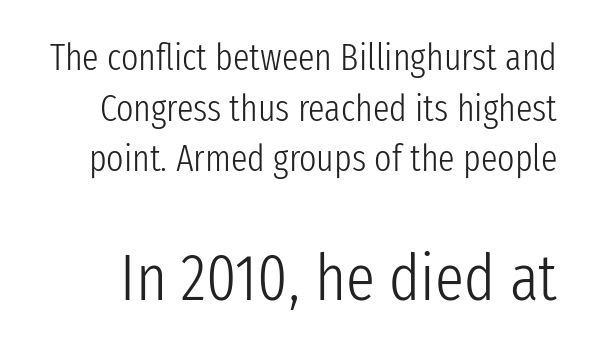
Q: Is the text bold? A: No.
Q: Is the text italic (slanted)? A: No, it is upright.
Q: Is the typeface a serif or a sans-serif typeface? A: Sans-serif.
Q: Is the text underlined? A: No.
Q: Is the spacing between letters normal or unusually wide? A: Normal.
Q: Is the spacing between lines tight, normal or loose? A: Normal.
Q: Which block of text is set in a larger size, the first (top) or the second (bottom)? A: The second (bottom) one.
Q: Width (condensed, normal, or wide)? A: Condensed.
Q: Stroke contrast? A: Low.
Q: x-height? A: Medium.
Q: Monospaced? A: No.
